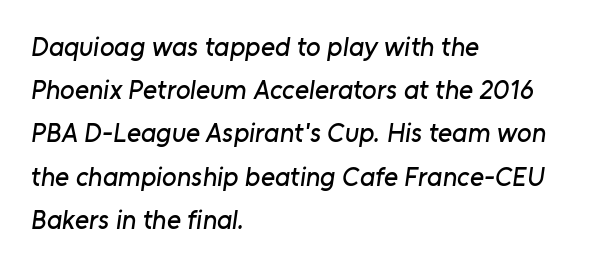
{"underline": "no", "align": "left", "line_spacing": "normal", "line_spacing_ratio": 1.6, "letter_spacing": "normal", "letter_spacing_em": 0.0, "glyph_px": 27}
